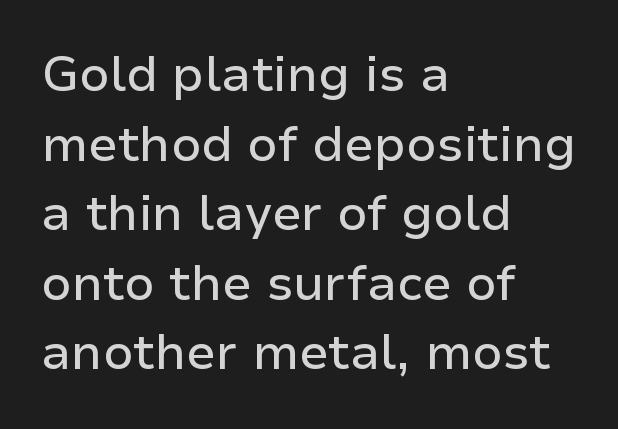
Tracking value appears to be zero — textbook default spacing. In terms of posture, this sample is upright. Think of a printed novel: that variable character pitch is what you see here. Examine the stroke ends and you'll find no serifs. Does the leading feel generous? No, just average. Clear beneath every line of the passage.
